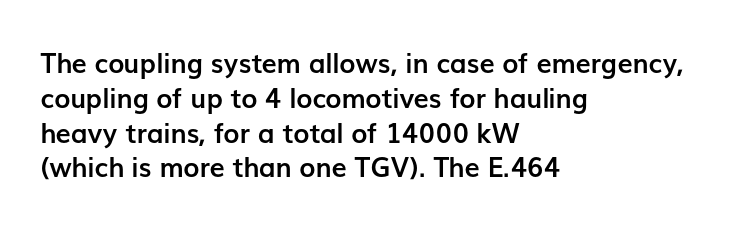
{"italic": "no", "bold": "yes", "underline": "no", "align": "left", "line_spacing": "normal", "line_spacing_ratio": 1.29, "letter_spacing": "normal", "letter_spacing_em": 0.0, "glyph_px": 27}
